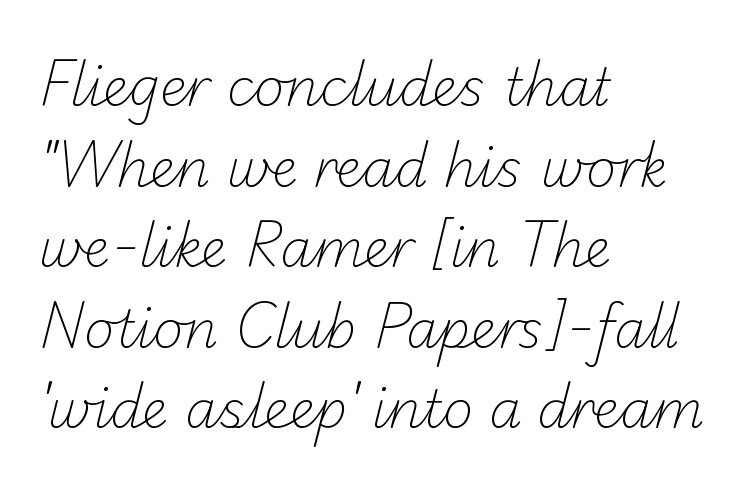
{"serif": "no", "bold": "no", "weight": "light", "width": "normal", "stroke_contrast": "low", "x_height": "small", "monospaced": "no", "underline": "no", "align": "left", "line_spacing": "normal", "line_spacing_ratio": 1.55, "letter_spacing": "normal", "letter_spacing_em": 0.0, "glyph_px": 52}
